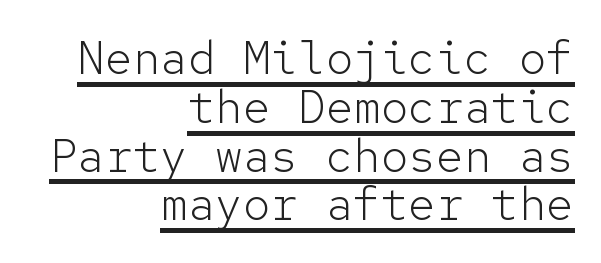
The image shows 46 px light sans-serif type, upright, monospaced; set right-aligned, tight line spacing (1.06x), normal letter spacing, underlined; low stroke contrast and a medium x-height.
